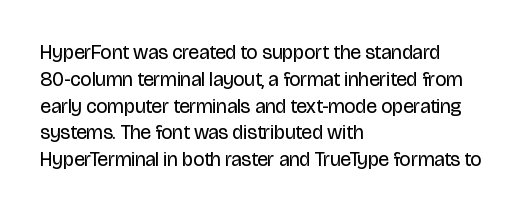
The image shows 20 px text type, upright; set left-aligned, normal line spacing (1.34x), normal letter spacing, not underlined.
